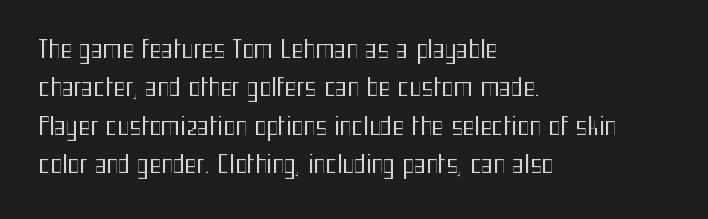
Q: Is the text bold? A: No.
Q: Is the text italic (slanted)? A: No, it is upright.
Q: Is the text underlined? A: No.
Q: How is the paragraph aligned? A: Left-aligned.
Q: Is the spacing between letters normal or unusually wide? A: Normal.
Q: Is the spacing between lines tight, normal or loose? A: Normal.
